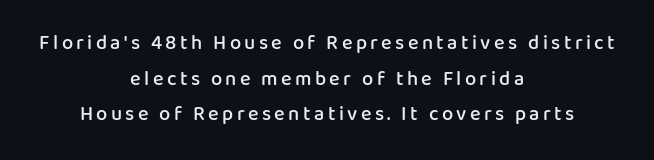
{"italic": "no", "bold": "semi", "underline": "no", "align": "center", "line_spacing_ratio": 1.78, "glyph_px": 20}
